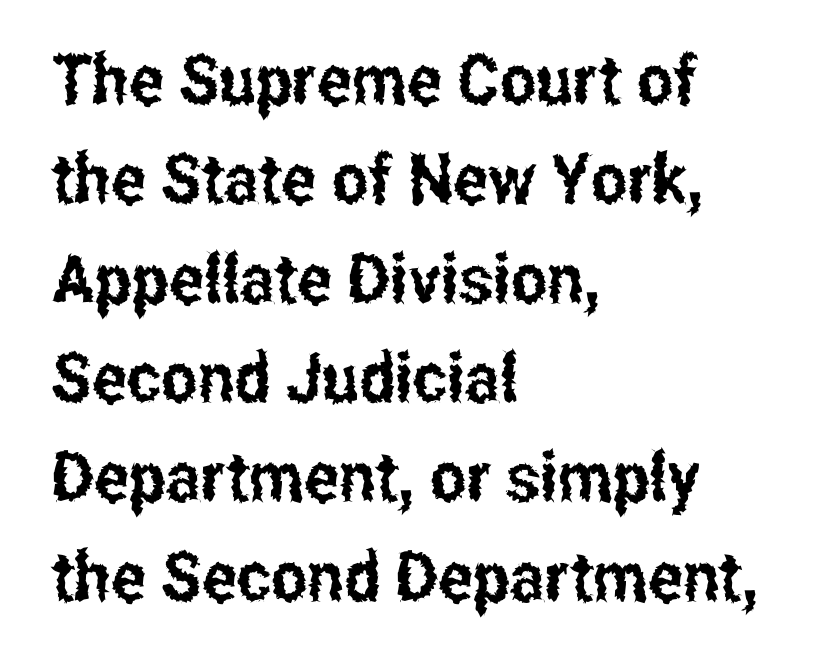
Character widths vary here, with narrow letters taking less room than wide ones. Anything drawn beneath the words? Only blank space. Posture: straight, roman, zero tilt. Are there feet on the stems? There aren't — it's a sans.
